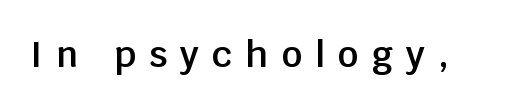
{"serif": "no", "italic": "no", "bold": "semi", "weight": "semibold", "width": "normal", "stroke_contrast": "low", "x_height": "large", "monospaced": "no", "underline": "no", "letter_spacing": "wide", "letter_spacing_em": 0.37, "glyph_px": 36}
